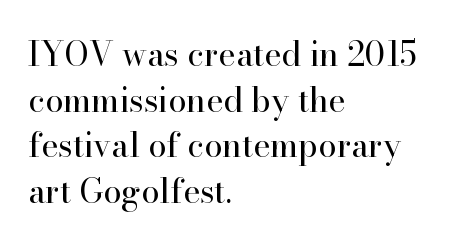
Q: Is the text bold? A: No.
Q: Is the text italic (slanted)? A: No, it is upright.
Q: Is the typeface a serif or a sans-serif typeface? A: Serif.
Q: Is the text underlined? A: No.
Q: How is the paragraph aligned? A: Left-aligned.
Q: Is the spacing between letters normal or unusually wide? A: Normal.
Q: Is the spacing between lines tight, normal or loose? A: Normal.
Q: Width (condensed, normal, or wide)? A: Normal.
Q: Stroke contrast? A: High.
Q: x-height? A: Small.
Q: Monospaced? A: No.
